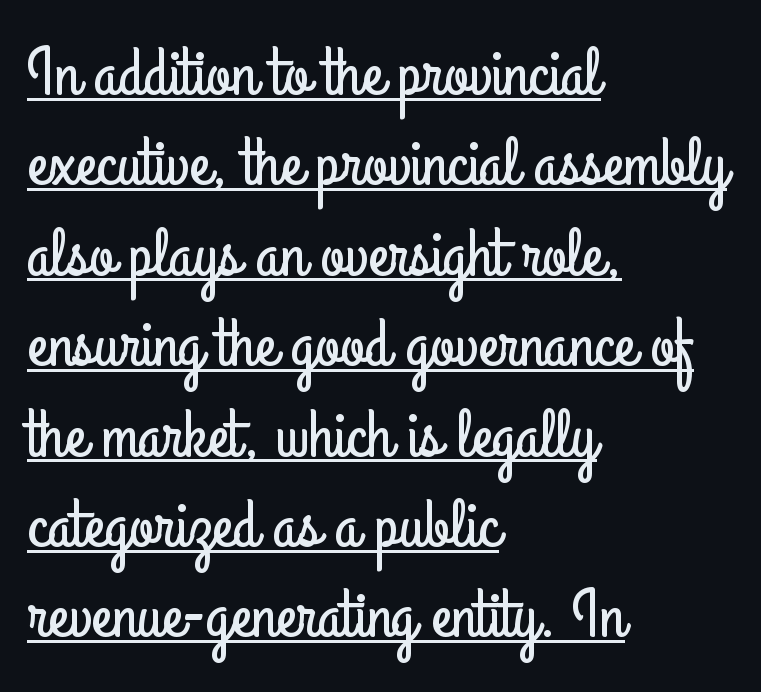
The image shows 69 px condensed sans-serif type; set left-aligned, normal line spacing (1.31x), normal letter spacing, underlined; low stroke contrast and a small x-height.
